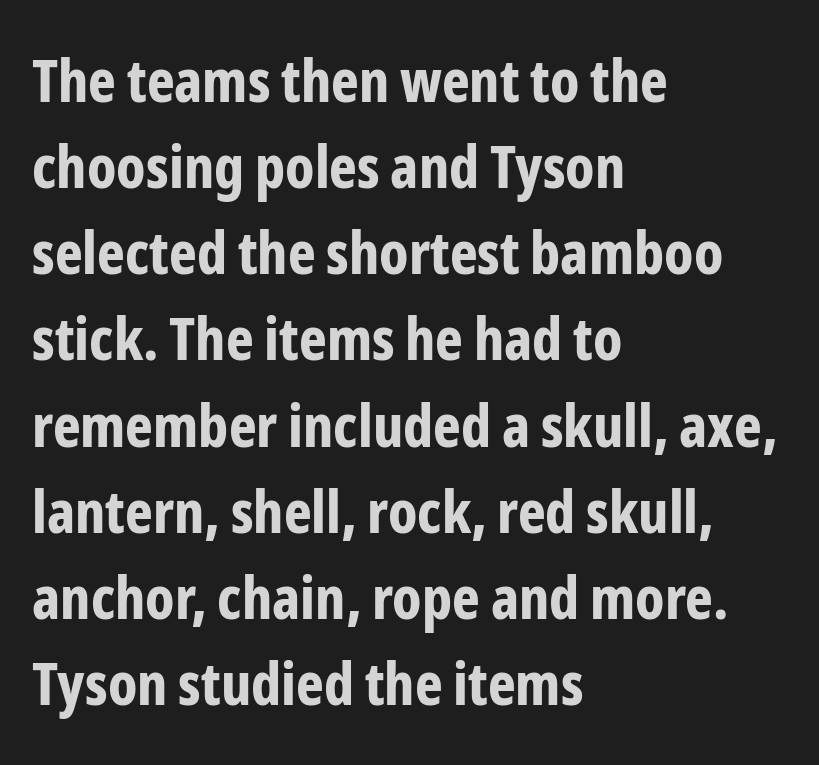
Q: Is the text bold? A: Yes.
Q: Is the text italic (slanted)? A: No, it is upright.
Q: Is the typeface a serif or a sans-serif typeface? A: Sans-serif.
Q: Is the text underlined? A: No.
Q: How is the paragraph aligned? A: Left-aligned.
Q: Is the spacing between letters normal or unusually wide? A: Normal.
Q: Is the spacing between lines tight, normal or loose? A: Normal.
Q: Width (condensed, normal, or wide)? A: Condensed.
Q: Stroke contrast? A: Low.
Q: x-height? A: Medium.
Q: Monospaced? A: No.
